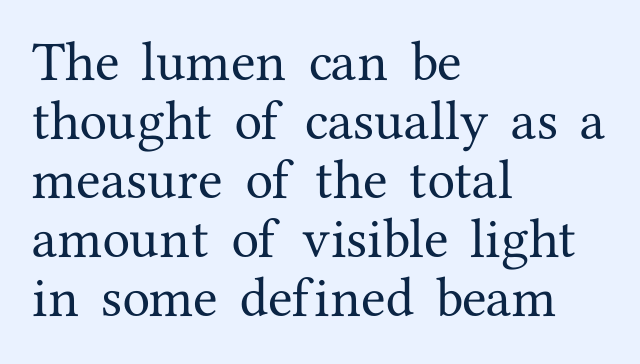
Q: Is the text italic (slanted)? A: No, it is upright.
Q: Is the typeface a serif or a sans-serif typeface? A: Serif.
Q: Is the text underlined? A: No.
Q: How is the paragraph aligned? A: Left-aligned.
Q: Is the spacing between letters normal or unusually wide? A: Normal.
Q: Is the spacing between lines tight, normal or loose? A: Normal.
Q: Width (condensed, normal, or wide)? A: Normal.
Q: Stroke contrast? A: Medium.
Q: x-height? A: Medium.
Q: Monospaced? A: No.
